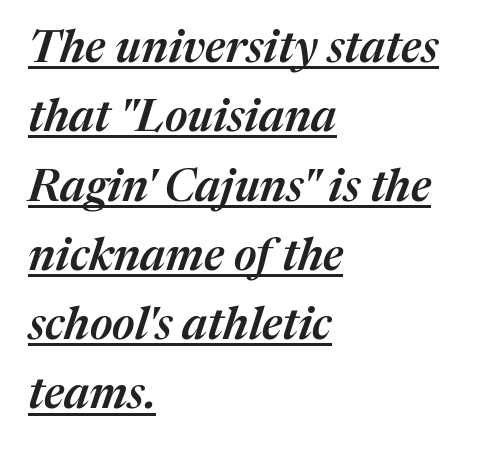
Q: Is the text bold? A: Semi-bold.
Q: Is the text italic (slanted)? A: Yes, it leans right by about 17 degrees.
Q: Is the text underlined? A: Yes.
Q: How is the paragraph aligned? A: Left-aligned.
Q: Is the spacing between letters normal or unusually wide? A: Normal.
Q: Is the spacing between lines tight, normal or loose? A: Normal.
Q: Width (condensed, normal, or wide)? A: Normal.
Q: Stroke contrast? A: Medium.
Q: x-height? A: Medium.
Q: Monospaced? A: No.
